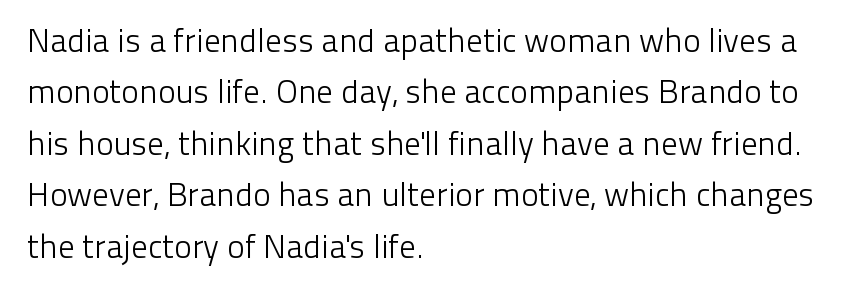
Q: Is the text bold? A: No.
Q: Is the text italic (slanted)? A: No, it is upright.
Q: Is the typeface a serif or a sans-serif typeface? A: Sans-serif.
Q: Is the text underlined? A: No.
Q: How is the paragraph aligned? A: Left-aligned.
Q: Is the spacing between letters normal or unusually wide? A: Normal.
Q: Is the spacing between lines tight, normal or loose? A: Normal.
Q: Width (condensed, normal, or wide)? A: Normal.
Q: Stroke contrast? A: Low.
Q: x-height? A: Medium.
Q: Monospaced? A: No.
